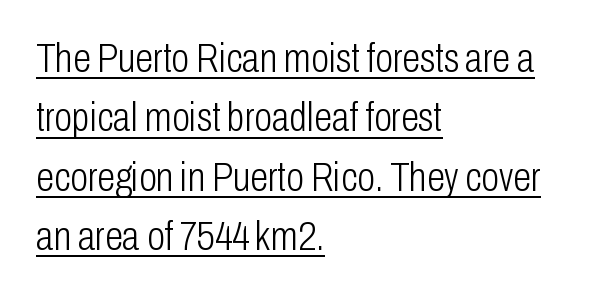
The ragged edge is on the right, which tells us the setting is flush left. The rendering uses the underline text-decoration. The type family on display is of the sans-serif kind. Baseline-to-baseline distance is the conventional proportion of letter height. The passage shown has conventional tracking throughout. You can tell it's not italic because the verticals are truly vertical.
